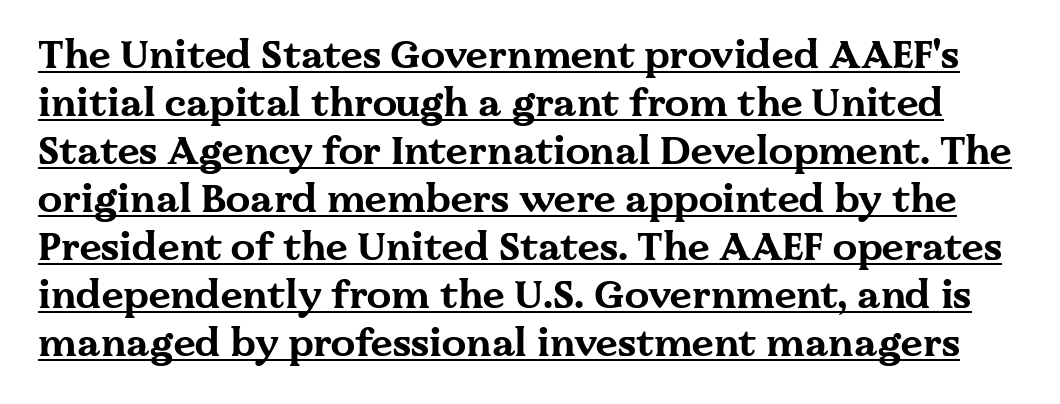
Q: Is the text bold? A: Yes.
Q: Is the text italic (slanted)? A: No, it is upright.
Q: Is the typeface a serif or a sans-serif typeface? A: Serif.
Q: Is the text underlined? A: Yes.
Q: Is the spacing between letters normal or unusually wide? A: Normal.
Q: Width (condensed, normal, or wide)? A: Wide.
Q: Stroke contrast? A: Medium.
Q: x-height? A: Medium.
Q: Monospaced? A: No.
